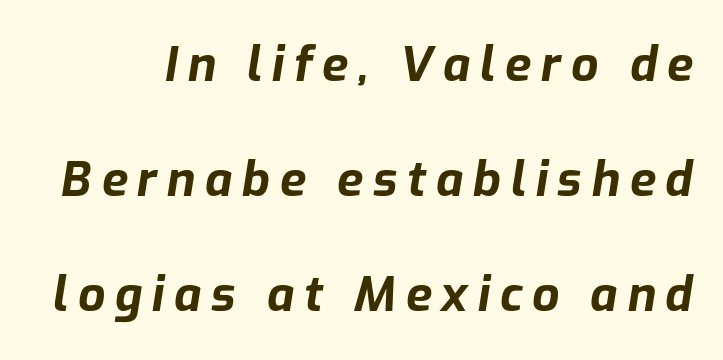
{"italic": "yes", "lean": "right", "slant_degrees": 9, "bold": "yes", "weight": "bold", "width": "normal", "stroke_contrast": "low", "x_height": "medium", "monospaced": "no", "underline": "no", "line_spacing": "loose", "line_spacing_ratio": 2.4, "letter_spacing": "wide", "letter_spacing_em": 0.2, "glyph_px": 48}
